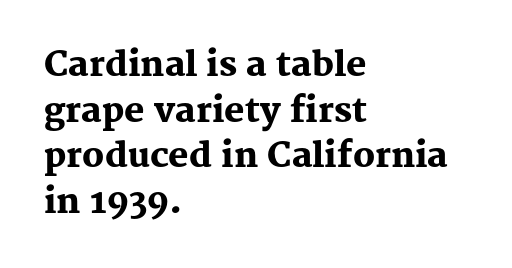
Character widths vary here, with narrow letters taking less room than wide ones. Each line starts at the same left margin while the right side varies. Does extra space separate the letters? No, they use regular spacing. The block of text has a typical density, with ordinary space between rows. The characters look thick and weighty, a clear bold.
